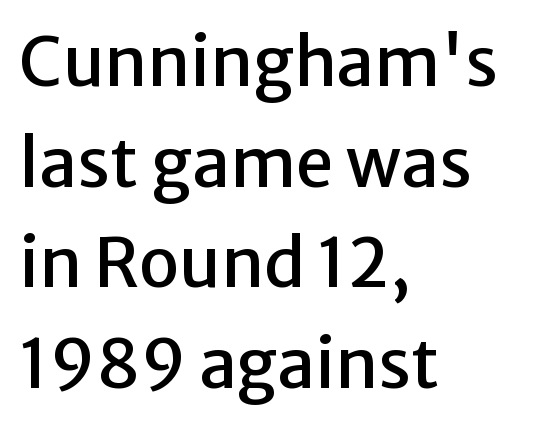
The image shows 68 px sans-serif type, upright; set left-aligned, normal line spacing (1.48x), normal letter spacing, not underlined; low stroke contrast and a medium x-height.
